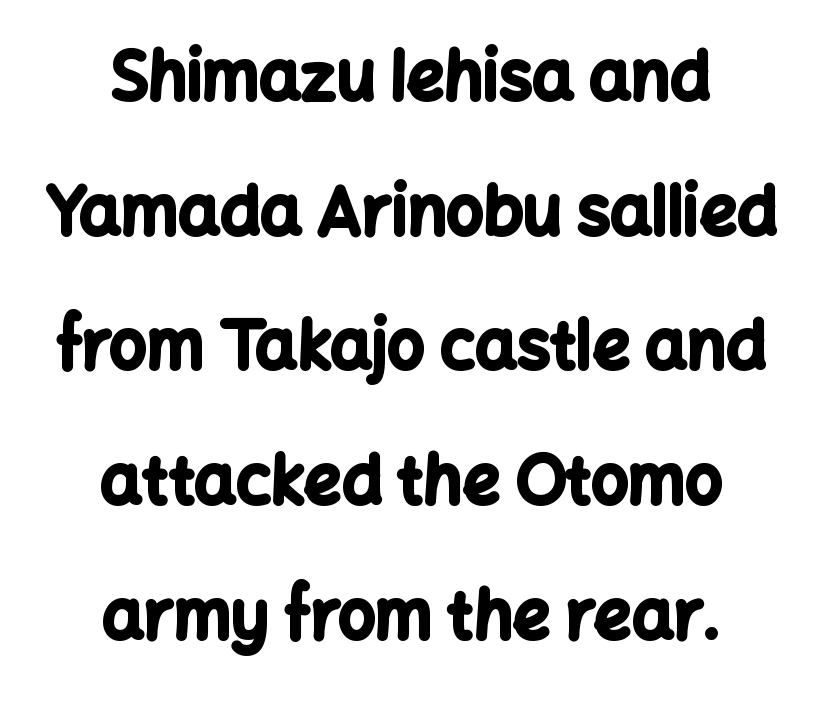
The image shows 66 px bold sans-serif type, upright; set centered, loose line spacing (2.04x), normal letter spacing, not underlined; low stroke contrast and a medium x-height.
